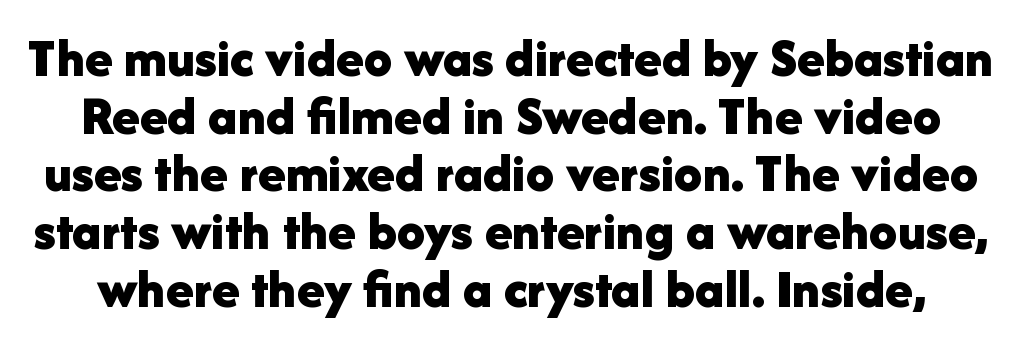
The image shows 56 px bold sans-serif type, upright; set tight line spacing (1.03x), normal letter spacing, not underlined; low stroke contrast and a medium x-height.
